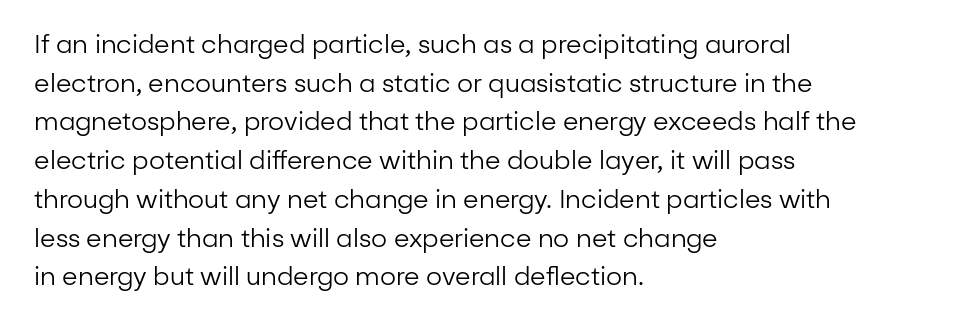
{"italic": "no", "bold": "no", "underline": "no", "align": "left", "line_spacing": "normal", "line_spacing_ratio": 1.55, "letter_spacing": "normal", "letter_spacing_em": 0.0, "glyph_px": 25}
